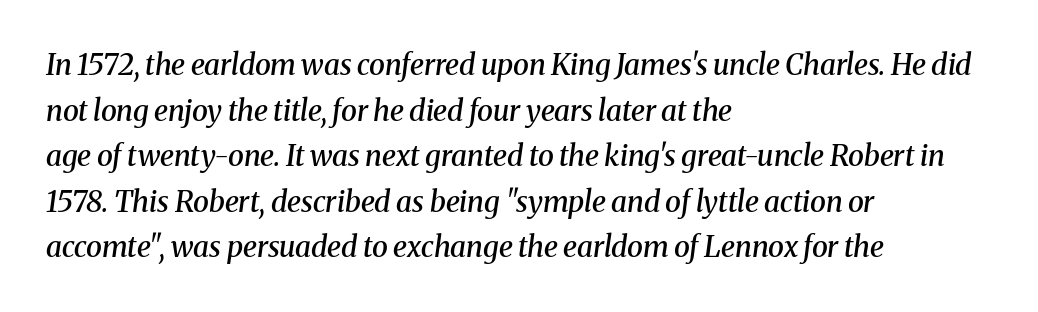
{"serif": "yes", "italic": "yes", "lean": "right", "slant_degrees": 8, "bold": "semi", "weight": "semibold", "width": "normal", "stroke_contrast": "medium", "x_height": "medium", "monospaced": "no", "underline": "no", "align": "left", "line_spacing": "normal", "line_spacing_ratio": 1.57, "letter_spacing": "normal", "letter_spacing_em": 0.0, "glyph_px": 29}
